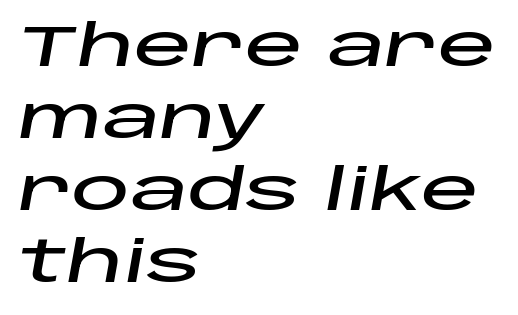
Q: Is the text italic (slanted)? A: Yes, it leans right by about 10 degrees.
Q: Is the text underlined? A: No.
Q: How is the paragraph aligned? A: Left-aligned.
Q: Is the spacing between letters normal or unusually wide? A: Normal.
Q: Width (condensed, normal, or wide)? A: Wide.
Q: Stroke contrast? A: Low.
Q: x-height? A: Large.
Q: Monospaced? A: No.
